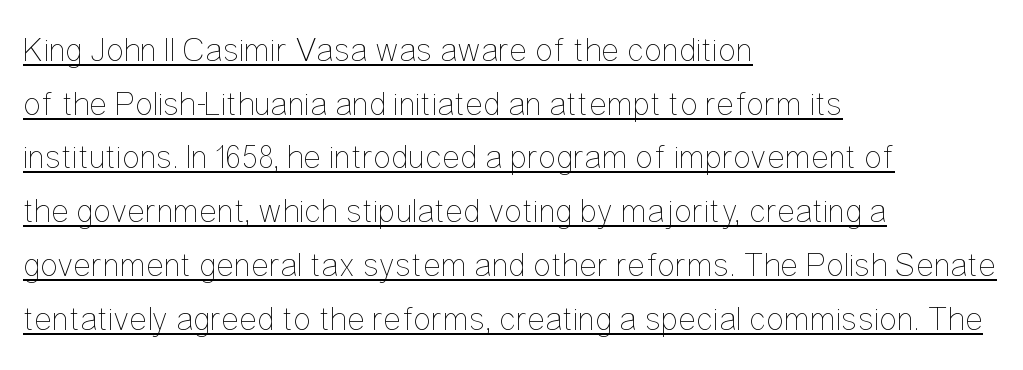
Q: Is the text bold? A: No.
Q: Is the text italic (slanted)? A: No, it is upright.
Q: Is the text underlined? A: Yes.
Q: How is the paragraph aligned? A: Left-aligned.
Q: Is the spacing between letters normal or unusually wide? A: Normal.
Q: Is the spacing between lines tight, normal or loose? A: Normal.
Q: Width (condensed, normal, or wide)? A: Condensed.
Q: Stroke contrast? A: Low.
Q: x-height? A: Medium.
Q: Monospaced? A: No.
